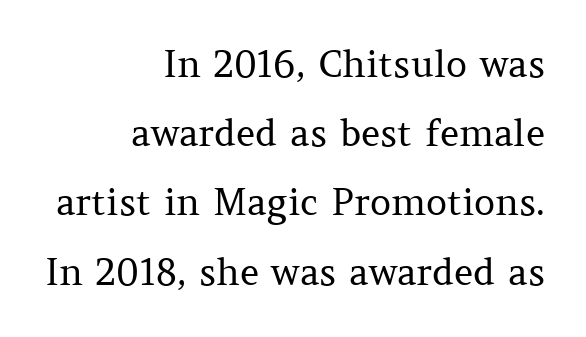
These lines are set flush right with a ragged left edge. The space beneath each line is pristine and unruled. Note: serifs present on the glyphs. A quiet, ordinary-to-light weight characterises the typeface. Character widths vary here, with narrow letters taking less room than wide ones. Every character sits straight up, as roman type does.
